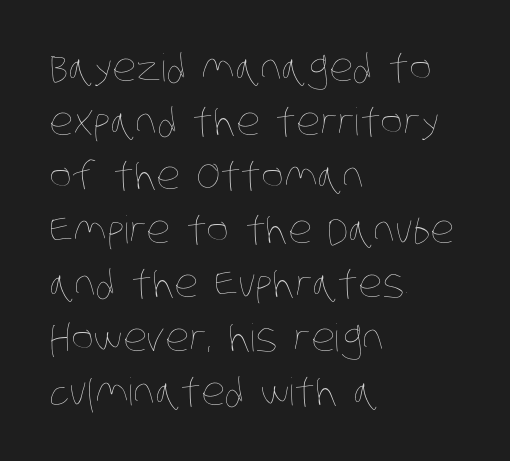
The cut favours lightness, reaching ordinary text weight at its darkest. Descender tails drop into unmarked territory. The typesetter chose a ragged-right arrangement here. The block of text has a typical density, with ordinary space between rows. The passage shown has conventional tracking throughout.
